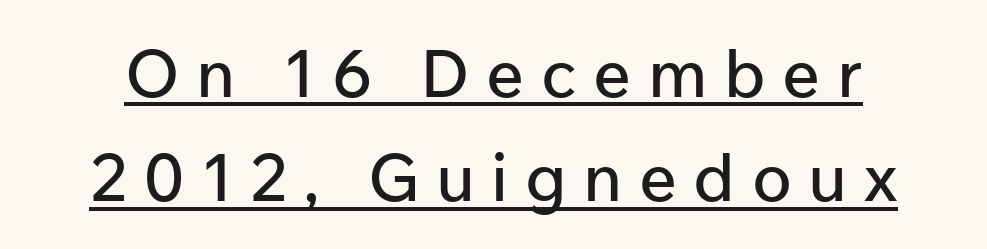
Q: Is the text italic (slanted)? A: No, it is upright.
Q: Is the typeface a serif or a sans-serif typeface? A: Sans-serif.
Q: Is the text underlined? A: Yes.
Q: Is the spacing between letters normal or unusually wide? A: Unusually wide.
Q: Is the spacing between lines tight, normal or loose? A: Normal.
Q: Width (condensed, normal, or wide)? A: Normal.
Q: Stroke contrast? A: Low.
Q: x-height? A: Medium.
Q: Monospaced? A: No.
